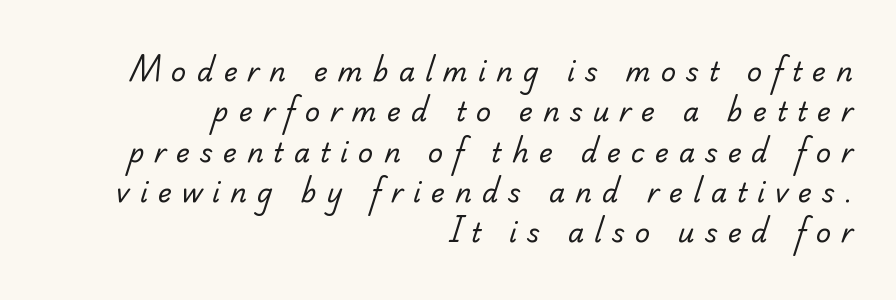
Q: Is the text bold? A: No.
Q: Is the text underlined? A: No.
Q: How is the paragraph aligned? A: Right-aligned.
Q: Is the spacing between letters normal or unusually wide? A: Unusually wide.
Q: Is the spacing between lines tight, normal or loose? A: Normal.
